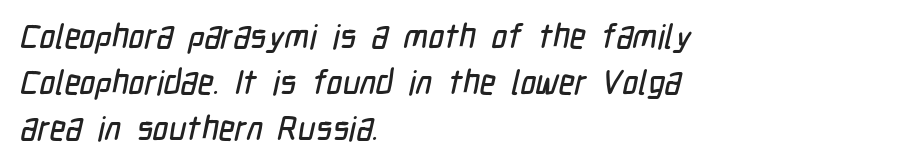
The image shows 34 px condensed sans-serif type; set left-aligned, normal line spacing (1.35x), normal letter spacing, not underlined; low stroke contrast and a medium x-height.
